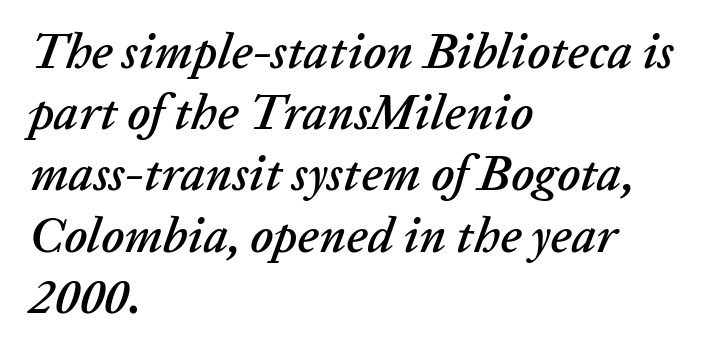
Q: Is the text italic (slanted)? A: Yes, it leans right by about 20 degrees.
Q: Is the text underlined? A: No.
Q: How is the paragraph aligned? A: Left-aligned.
Q: Is the spacing between letters normal or unusually wide? A: Normal.
Q: Is the spacing between lines tight, normal or loose? A: Normal.
Q: Width (condensed, normal, or wide)? A: Normal.
Q: Stroke contrast? A: Low.
Q: x-height? A: Medium.
Q: Monospaced? A: No.
